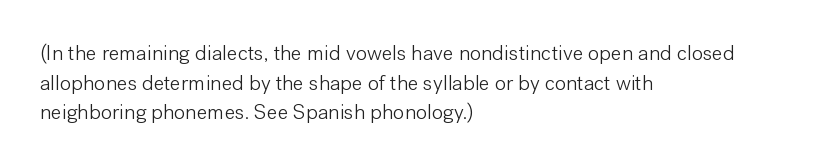
The image shows 21 px text type, upright; set left-aligned, normal line spacing (1.41x), normal letter spacing, not underlined.
